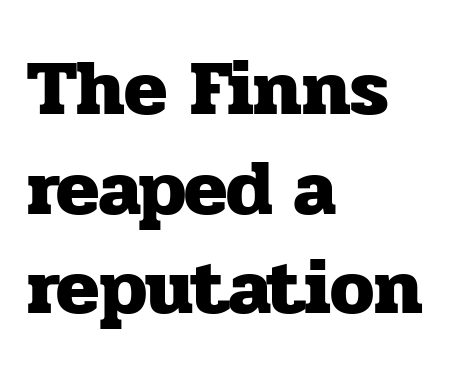
The image shows 79 px heavy serif type, upright; set left-aligned, normal line spacing (1.26x), normal letter spacing, not underlined; low stroke contrast and a medium x-height.
